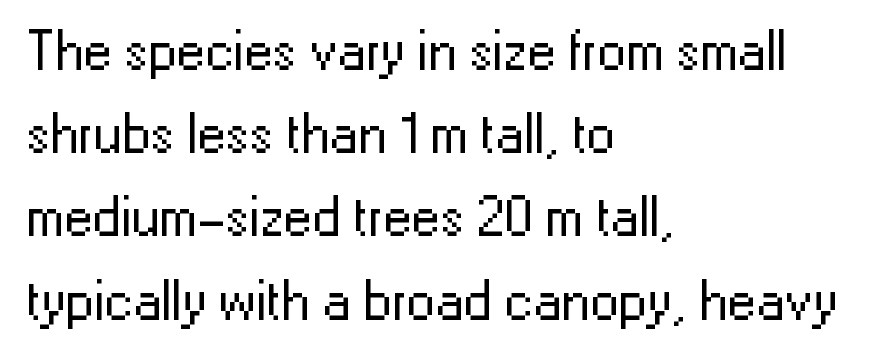
Typographically, this falls in the sans-serif category. Varying glyph widths throughout — classic text-font behaviour. The font is comparable to plain body text, perhaps lighter. Compared with typical paragraphs, the rows here are spaced about the same. Lines of text with bare space underneath.
